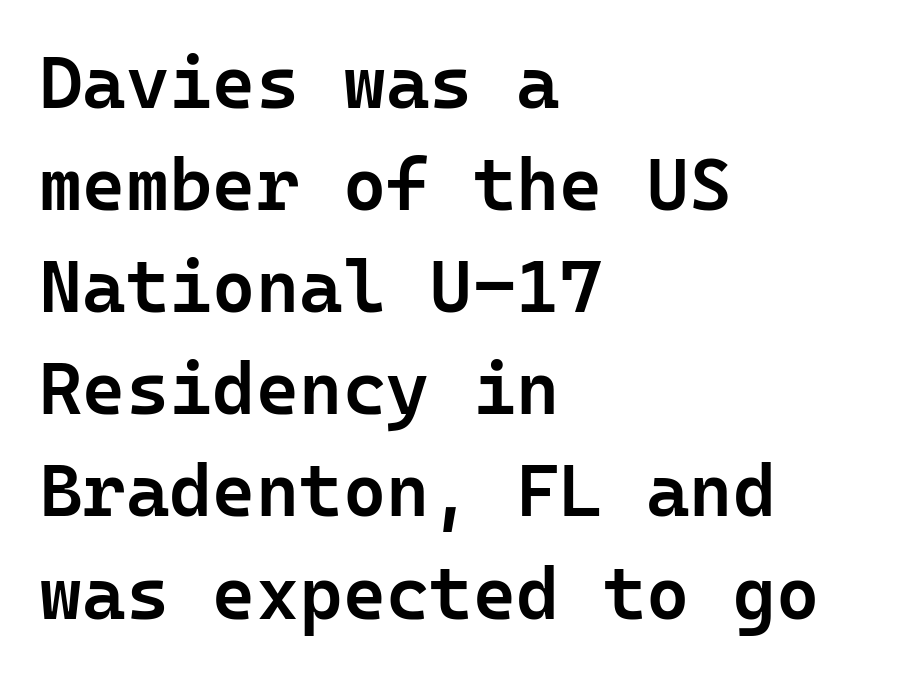
The image shows 74 px semibold sans-serif type, upright, monospaced; set left-aligned, normal line spacing (1.38x), normal letter spacing, not underlined; low stroke contrast and a medium x-height.
